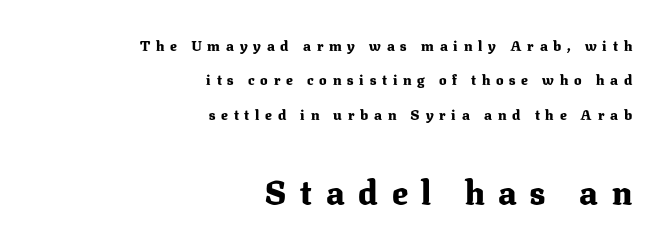
Typographically, this falls in the serif category. Proportional: the letters do not fall into vertical columns. Top chunk: small. Bottom chunk: large. No italicization has been applied; the sample stays upright. Airy leading.
